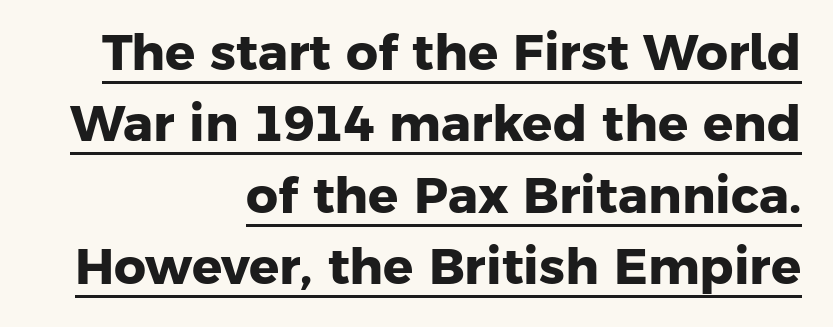
The image shows 50 px heavy sans-serif type; set right-aligned, normal line spacing (1.43x), normal letter spacing, underlined; low stroke contrast and a medium x-height.
